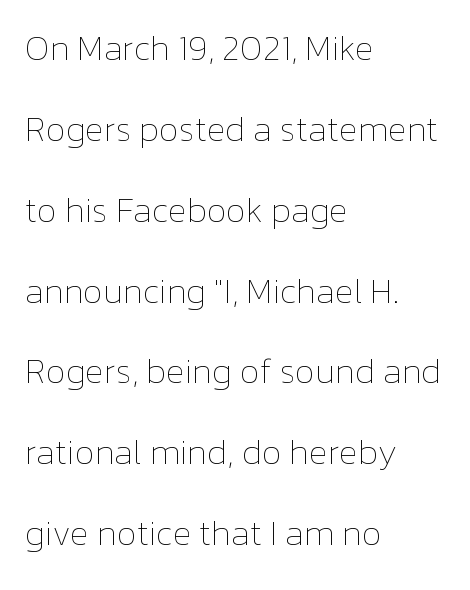
Q: Is the text bold? A: No.
Q: Is the text italic (slanted)? A: No, it is upright.
Q: Is the text underlined? A: No.
Q: How is the paragraph aligned? A: Left-aligned.
Q: Is the spacing between letters normal or unusually wide? A: Normal.
Q: Is the spacing between lines tight, normal or loose? A: Loose.
Q: Width (condensed, normal, or wide)? A: Normal.
Q: Stroke contrast? A: Low.
Q: x-height? A: Medium.
Q: Monospaced? A: No.
